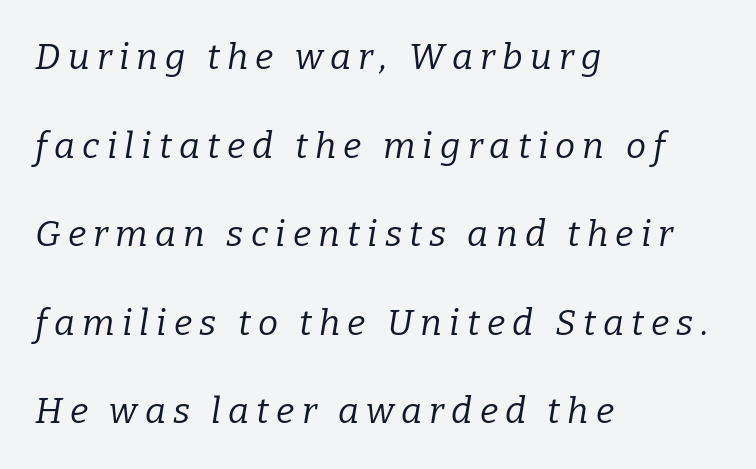
Bare-footed words on every line. Teacher's note: observe the even left margin — that is flush-left alignment. Observe the serifs anchoring each vertical stroke in this sample. Words appear elongated and porous because spacing is wide. The line-height multiplier appears high, well above default. No heavy texture on the line: the type isn't bold.
